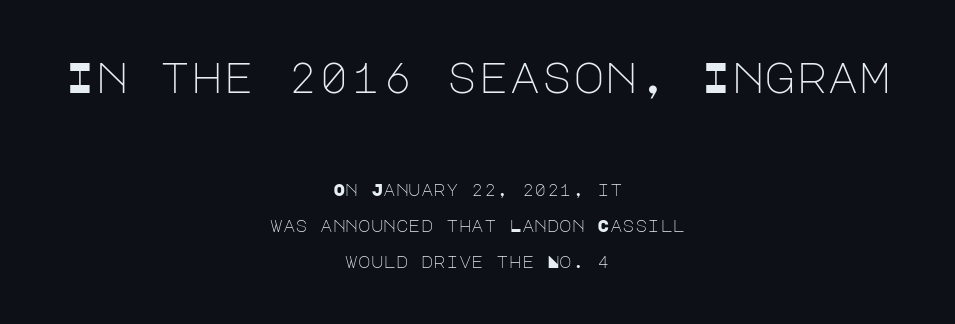
Q: Is the text bold? A: No.
Q: Is the text italic (slanted)? A: No, it is upright.
Q: Is the typeface a serif or a sans-serif typeface? A: Sans-serif.
Q: Is the text underlined? A: No.
Q: How is the paragraph aligned? A: Centered.
Q: Is the spacing between letters normal or unusually wide? A: Normal.
Q: Is the spacing between lines tight, normal or loose? A: Loose.
Q: Which block of text is set in a larger size, the first (top) or the second (bottom)? A: The first (top) one.
Q: Width (condensed, normal, or wide)? A: Normal.
Q: Stroke contrast? A: Low.
Q: x-height? A: Large.
